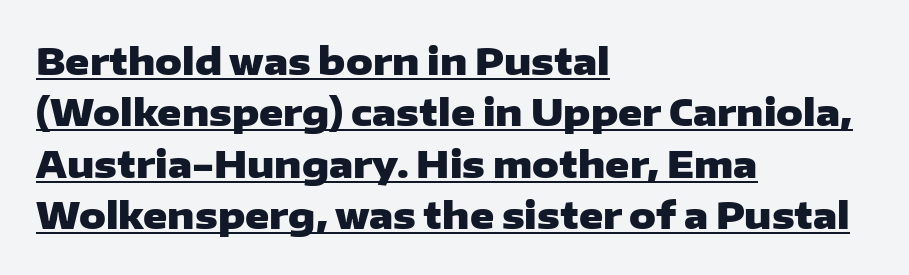
Q: Is the text bold? A: Yes.
Q: Is the text italic (slanted)? A: No, it is upright.
Q: Is the typeface a serif or a sans-serif typeface? A: Sans-serif.
Q: Is the text underlined? A: Yes.
Q: How is the paragraph aligned? A: Left-aligned.
Q: Is the spacing between letters normal or unusually wide? A: Normal.
Q: Is the spacing between lines tight, normal or loose? A: Normal.
Q: Width (condensed, normal, or wide)? A: Wide.
Q: Stroke contrast? A: Low.
Q: x-height? A: Medium.
Q: Monospaced? A: No.
